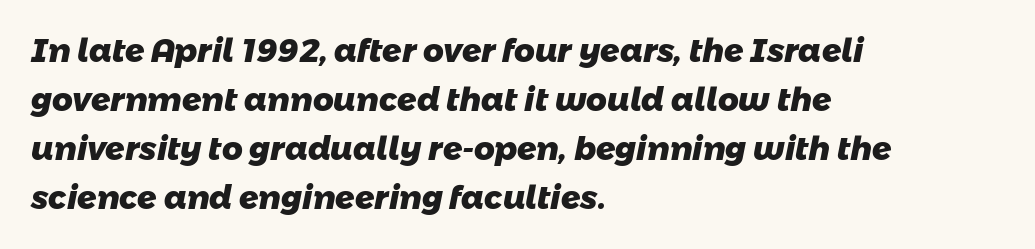
Q: Is the text bold? A: Yes.
Q: Is the typeface a serif or a sans-serif typeface? A: Sans-serif.
Q: Is the text underlined? A: No.
Q: How is the paragraph aligned? A: Left-aligned.
Q: Is the spacing between letters normal or unusually wide? A: Normal.
Q: Is the spacing between lines tight, normal or loose? A: Normal.
Q: Width (condensed, normal, or wide)? A: Normal.
Q: Stroke contrast? A: Low.
Q: x-height? A: Medium.
Q: Monospaced? A: No.
